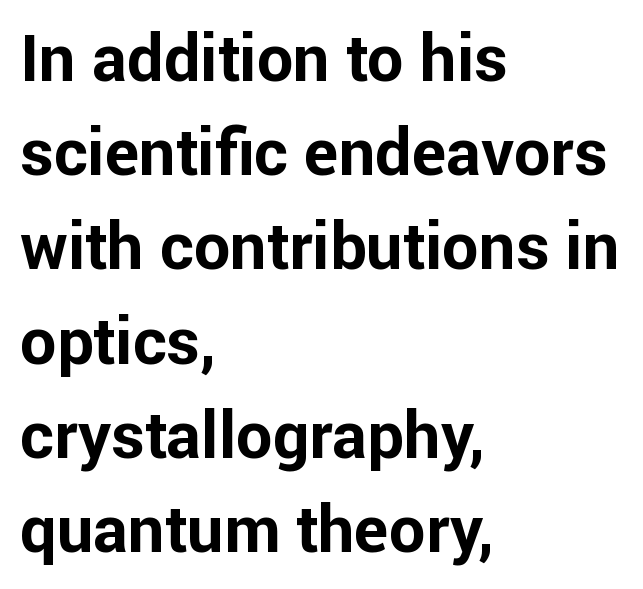
Q: Is the text bold? A: Yes.
Q: Is the text italic (slanted)? A: No, it is upright.
Q: Is the typeface a serif or a sans-serif typeface? A: Sans-serif.
Q: Is the text underlined? A: No.
Q: How is the paragraph aligned? A: Left-aligned.
Q: Is the spacing between letters normal or unusually wide? A: Normal.
Q: Is the spacing between lines tight, normal or loose? A: Normal.
Q: Width (condensed, normal, or wide)? A: Normal.
Q: Stroke contrast? A: Low.
Q: x-height? A: Medium.
Q: Monospaced? A: No.
